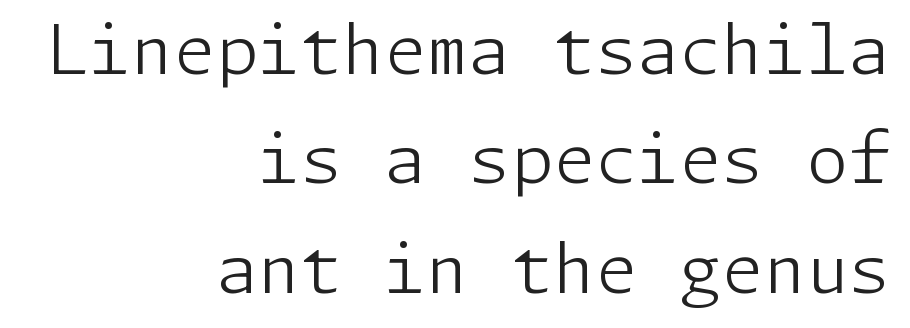
Q: Is the text bold? A: No.
Q: Is the text italic (slanted)? A: No, it is upright.
Q: Is the typeface a serif or a sans-serif typeface? A: Sans-serif.
Q: Is the text underlined? A: No.
Q: How is the paragraph aligned? A: Right-aligned.
Q: Is the spacing between letters normal or unusually wide? A: Normal.
Q: Is the spacing between lines tight, normal or loose? A: Normal.
Q: Width (condensed, normal, or wide)? A: Normal.
Q: Stroke contrast? A: Low.
Q: x-height? A: Medium.
